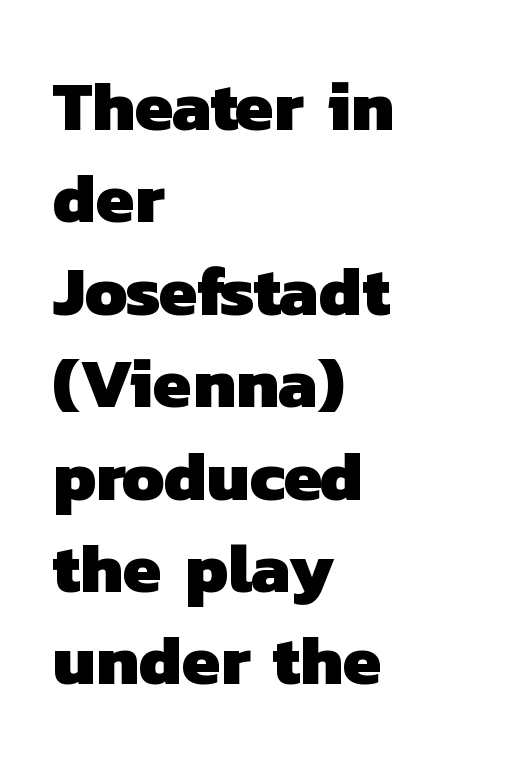
The image shows 70 px heavy sans-serif type; set left-aligned, normal line spacing (1.32x), normal letter spacing, not underlined; low stroke contrast and a medium x-height.
